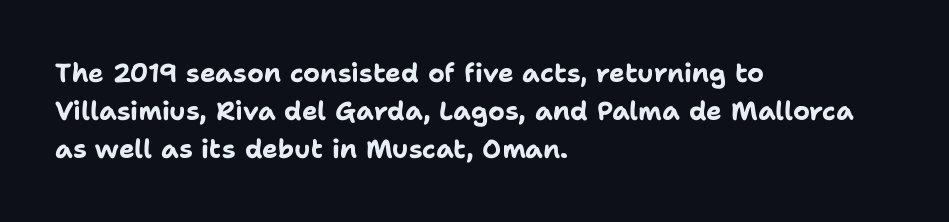
Horizontal alignment here is leftward, the default for most running prose. Nothing unusual about the tracking: characters are spaced as the font intends. Students, observe: this is what conventionally led text looks like. Does the lettering tilt? It doesn't — this is upright.
